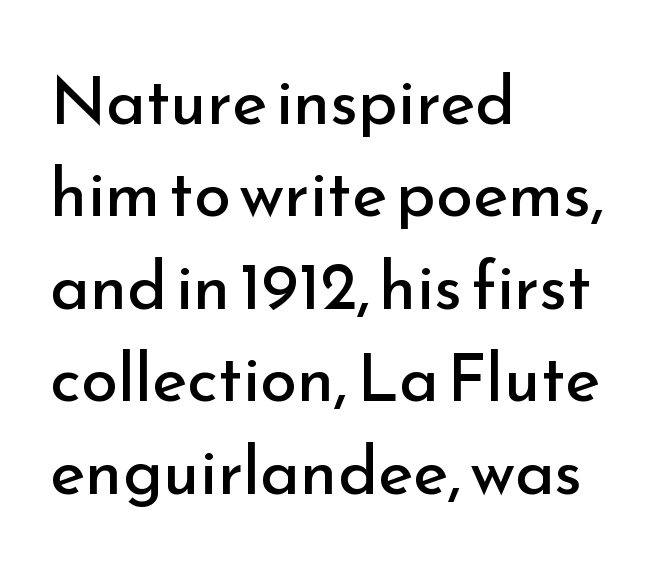
The glyphs are unaccompanied by any horizontal stroke below them. The lines in this sample share a left origin and differ only in where they stop. The block of text has a typical density, with ordinary space between rows. Stems and bowls with no extra thickness — not bold. Tracking here is standard; glyphs follow each other at the usual distance. These lines are rendered in a variable-pitch font.
